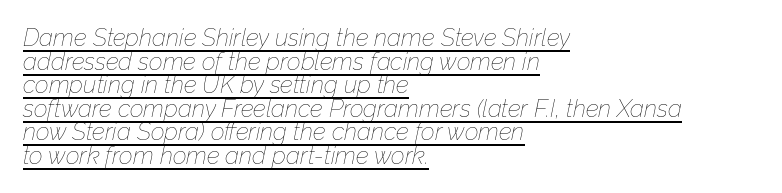
The image shows 24 px text type, italic (leaning right); set left-aligned, tight line spacing (0.98x), normal letter spacing, underlined.
